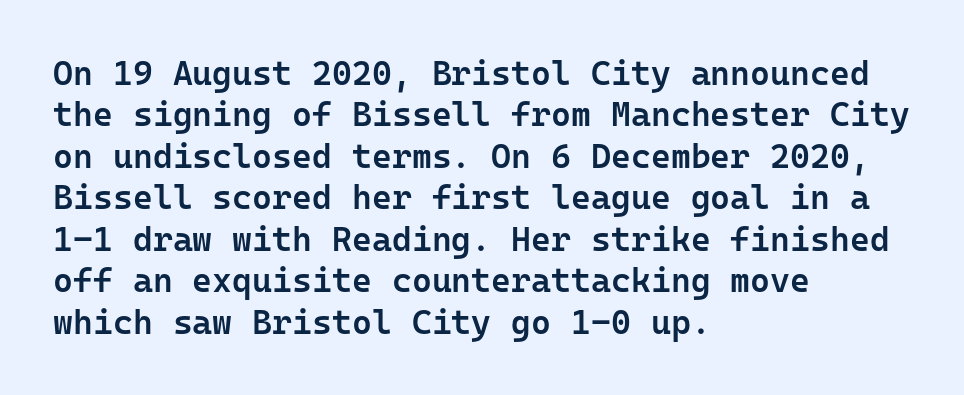
Q: Is the text bold? A: Semi-bold.
Q: Is the text italic (slanted)? A: No, it is upright.
Q: Is the typeface a serif or a sans-serif typeface? A: Sans-serif.
Q: Is the text underlined? A: No.
Q: How is the paragraph aligned? A: Left-aligned.
Q: Is the spacing between letters normal or unusually wide? A: Normal.
Q: Width (condensed, normal, or wide)? A: Normal.
Q: Stroke contrast? A: Low.
Q: x-height? A: Medium.
Q: Monospaced? A: Yes.
